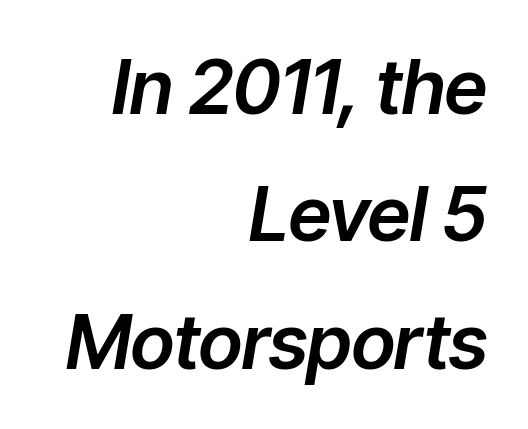
{"italic": "yes", "lean": "right", "slant_degrees": 9, "width": "normal", "stroke_contrast": "low", "x_height": "medium", "monospaced": "no", "underline": "no", "align": "right", "line_spacing": "normal", "line_spacing_ratio": 1.7, "letter_spacing": "normal", "letter_spacing_em": 0.0, "glyph_px": 75}
